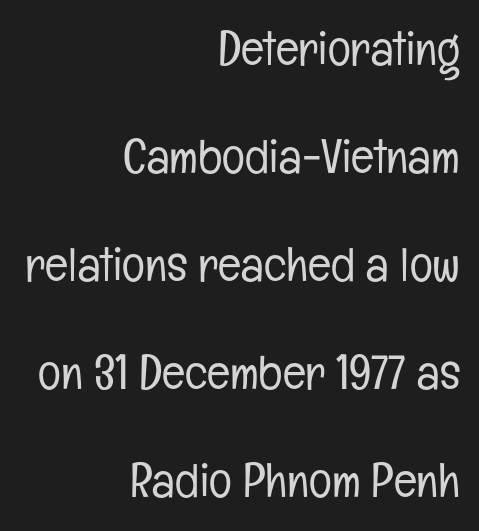
No chunkiness to these letters — they're not bold. No italicization has been applied; the sample stays upright. Regarding serifs, this sample does without them. The lines in this sample share a right terminus and differ only in where they begin. A typesetter would call this proportional, since set widths differ per character. Successive baselines arrive slowly, with a big drop between each.
